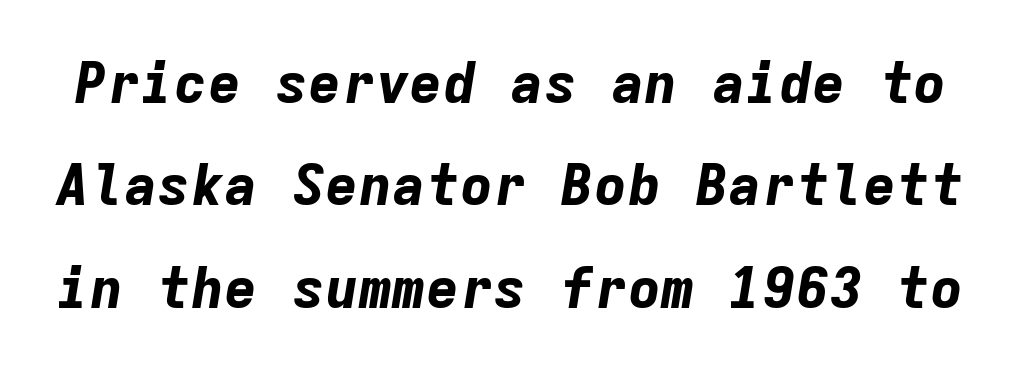
Do the characters align in a grid? Yes, the font is monospaced. The foot of each line stays bare and open. Posture: slanted. Typesetter's note: full bold, strokes at maximum text heaviness.
